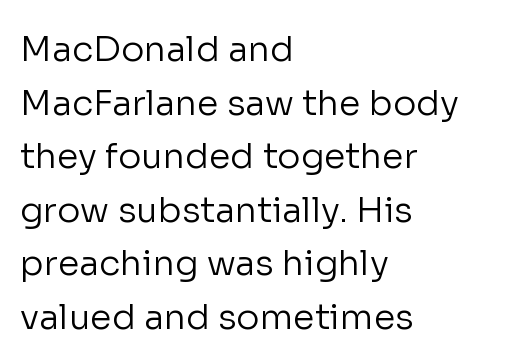
The image shows 35 px regular-weight sans-serif type, upright; set left-aligned, normal line spacing (1.53x), normal letter spacing, not underlined; low stroke contrast and a medium x-height.
